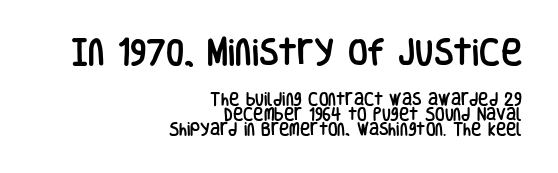
Compared with typical paragraphs, the rows here are closer together. Each line ends at the same right margin while the left side varies. Rule under the text: the space is simply empty. Two sizes are in play, and the larger belongs to the first block. Is the letter spacing exaggerated? No — it looks like the ordinary default.
